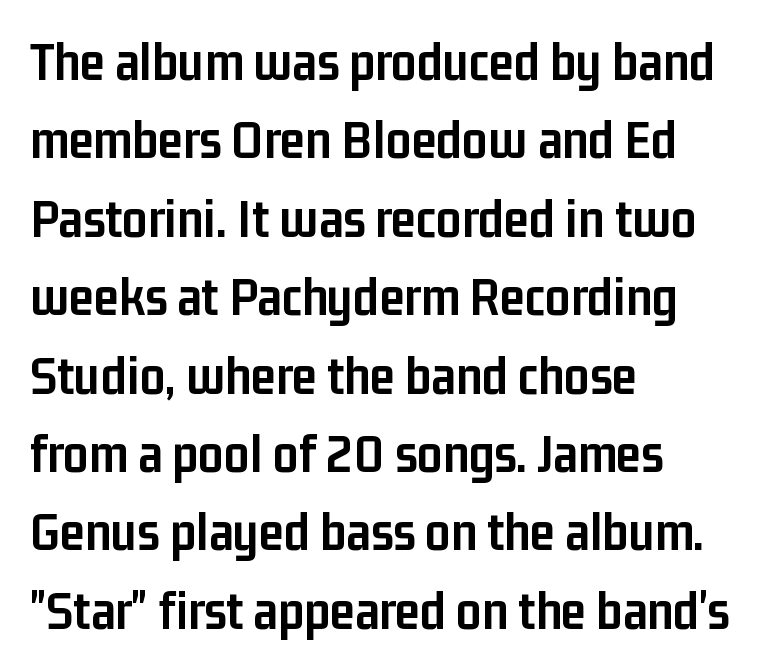
The image shows 56 px semibold, condensed sans-serif type, upright; set left-aligned, normal line spacing (1.4x), normal letter spacing, not underlined; low stroke contrast and a medium x-height.
